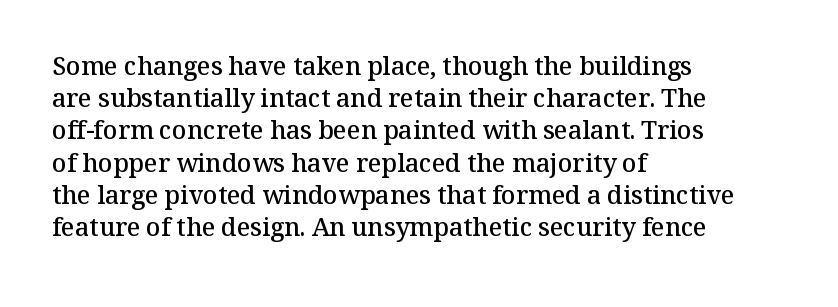
{"italic": "no", "bold": "semi", "underline": "no", "align": "left", "line_spacing": "normal", "line_spacing_ratio": 1.29, "letter_spacing": "normal", "letter_spacing_em": 0.0, "glyph_px": 25}
